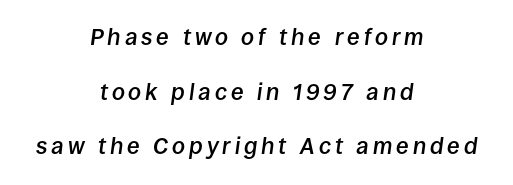
{"italic": "yes", "lean": "right", "slant_degrees": 8, "bold": "semi", "underline": "no", "align": "center", "line_spacing": "loose", "line_spacing_ratio": 2.38, "glyph_px": 23}
